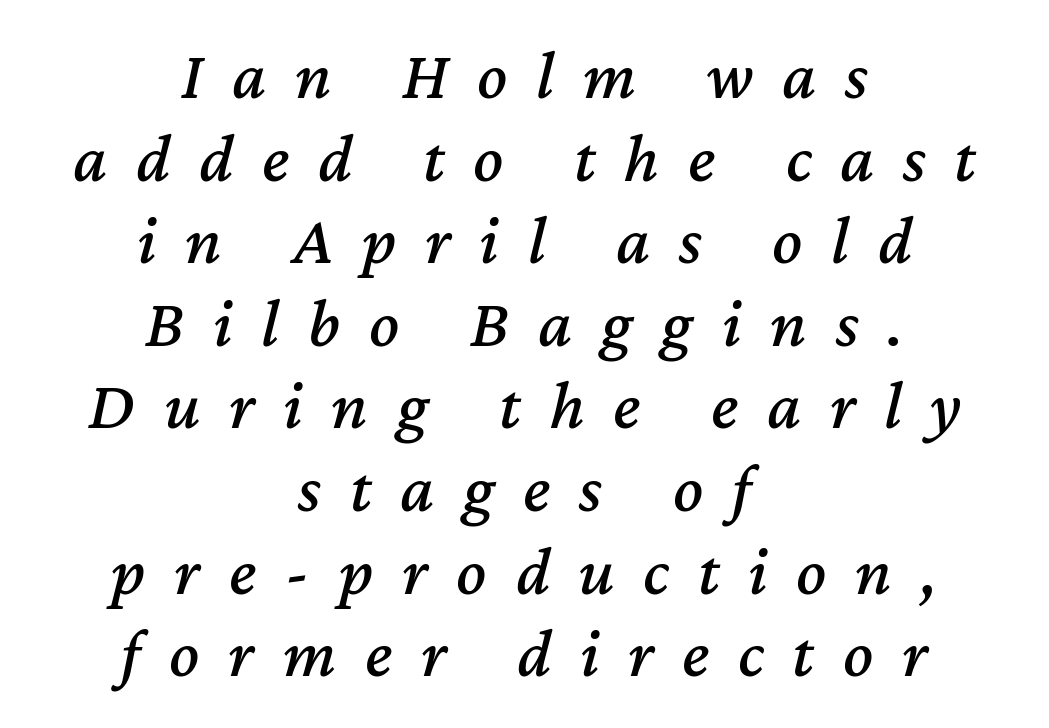
{"italic": "yes", "lean": "right", "slant_degrees": 12, "width": "normal", "stroke_contrast": "medium", "x_height": "medium", "monospaced": "no", "underline": "no", "align": "center", "line_spacing_ratio": 1.18, "letter_spacing": "wide", "letter_spacing_em": 0.41, "glyph_px": 70}
